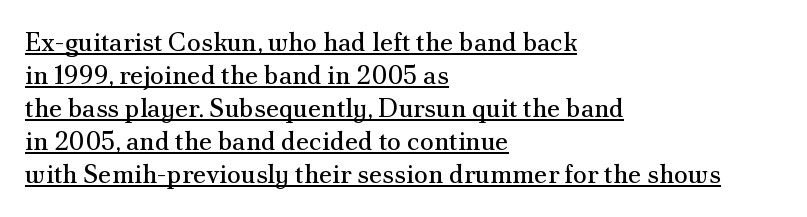
Q: Is the text bold? A: No.
Q: Is the text italic (slanted)? A: No, it is upright.
Q: Is the text underlined? A: Yes.
Q: How is the paragraph aligned? A: Left-aligned.
Q: Is the spacing between letters normal or unusually wide? A: Normal.
Q: Is the spacing between lines tight, normal or loose? A: Normal.
